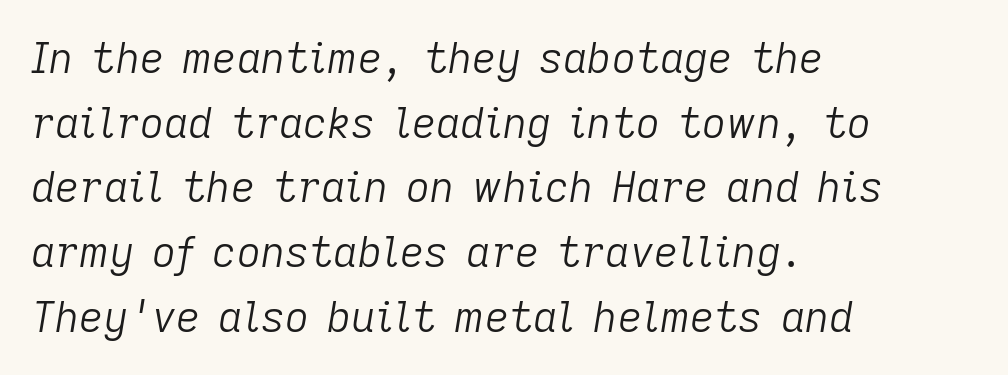
Q: Is the text bold? A: No.
Q: Is the text italic (slanted)? A: Yes, it leans right by about 9 degrees.
Q: Is the text underlined? A: No.
Q: How is the paragraph aligned? A: Left-aligned.
Q: Is the spacing between letters normal or unusually wide? A: Normal.
Q: Is the spacing between lines tight, normal or loose? A: Normal.
Q: Width (condensed, normal, or wide)? A: Normal.
Q: Stroke contrast? A: Low.
Q: x-height? A: Medium.
Q: Monospaced? A: No.
